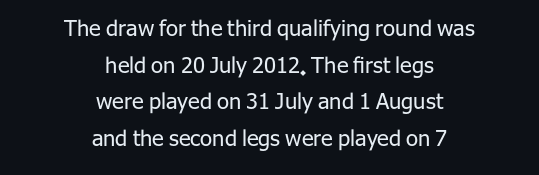
{"italic": "no", "bold": "no", "underline": "no", "align": "center", "line_spacing": "normal", "line_spacing_ratio": 1.66, "letter_spacing": "normal", "letter_spacing_em": 0.0, "glyph_px": 22}
